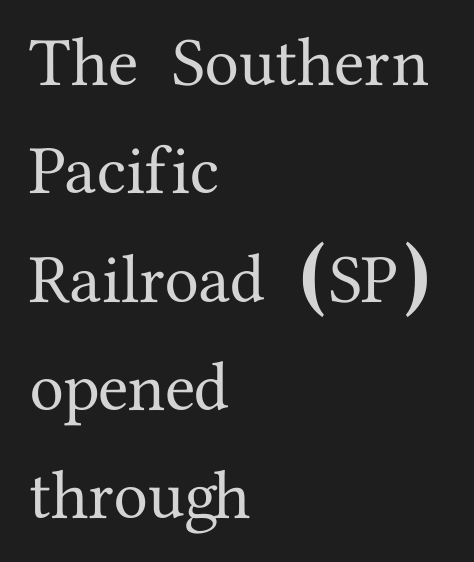
Q: Is the text italic (slanted)? A: No, it is upright.
Q: Is the typeface a serif or a sans-serif typeface? A: Serif.
Q: Is the text underlined? A: No.
Q: How is the paragraph aligned? A: Left-aligned.
Q: Is the spacing between letters normal or unusually wide? A: Normal.
Q: Is the spacing between lines tight, normal or loose? A: Normal.
Q: Width (condensed, normal, or wide)? A: Normal.
Q: Stroke contrast? A: Medium.
Q: x-height? A: Medium.
Q: Monospaced? A: No.
